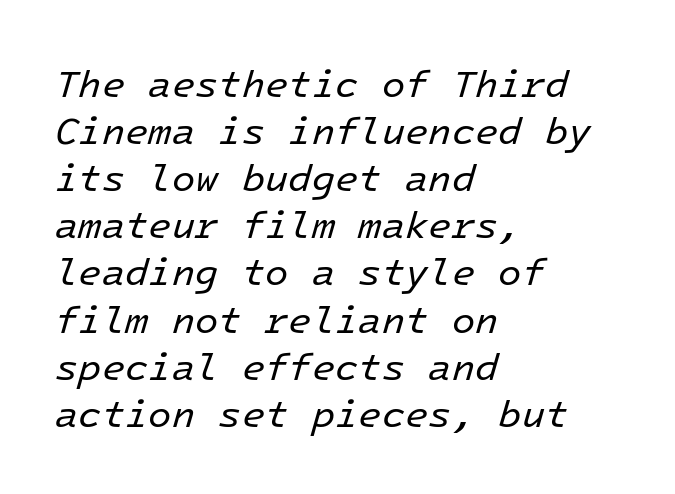
Caption: standard tracking, unaltered. A quiet, ordinary-to-light weight characterises the typeface. The typesetter chose a ragged-right arrangement here. Monospaced: the letters line up in strict vertical columns. Any mark beneath the type? The region is blank. These lines were composed using italics.
